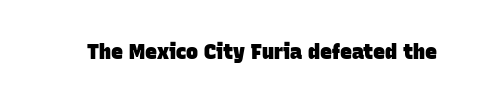
Standard letterfit; no display-style spreading of the glyphs. Plenty of ink on the page — the face is bold. The string is rendered with underlining switched off.
